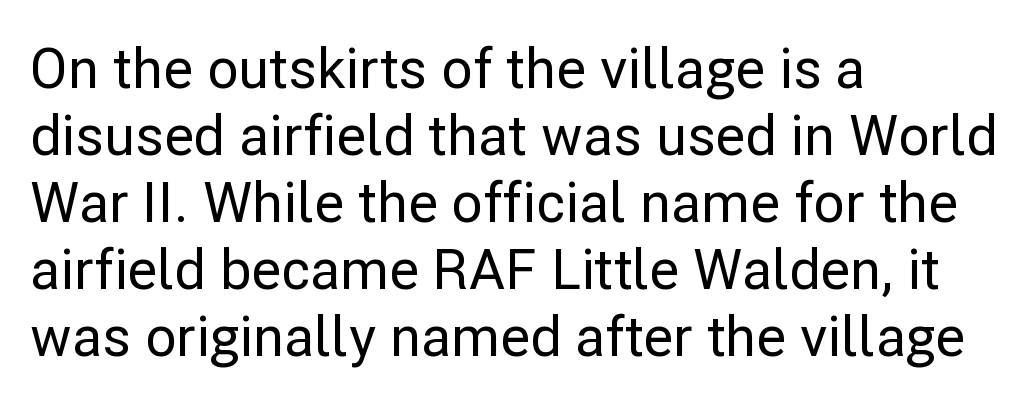
Q: Is the text italic (slanted)? A: No, it is upright.
Q: Is the typeface a serif or a sans-serif typeface? A: Sans-serif.
Q: Is the text underlined? A: No.
Q: How is the paragraph aligned? A: Left-aligned.
Q: Is the spacing between letters normal or unusually wide? A: Normal.
Q: Width (condensed, normal, or wide)? A: Normal.
Q: Stroke contrast? A: Low.
Q: x-height? A: Medium.
Q: Monospaced? A: No.
